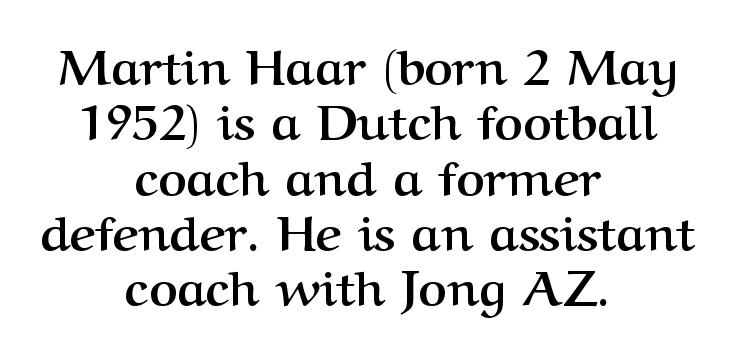
The image shows 49 px semibold serif type, upright; set centered, tight line spacing (1.13x), normal letter spacing, not underlined; medium stroke contrast and a medium x-height.
